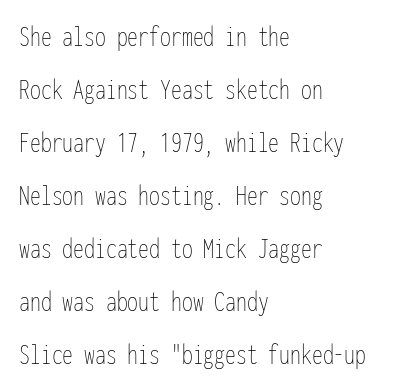
Posture: straight, roman, zero tilt. The passage shown is typed in a monospace face where columns stay perfectly aligned. Nothing heavy about these letters — not bold at all. The setting favours the left margin, as ordinary paragraphs usually do.
